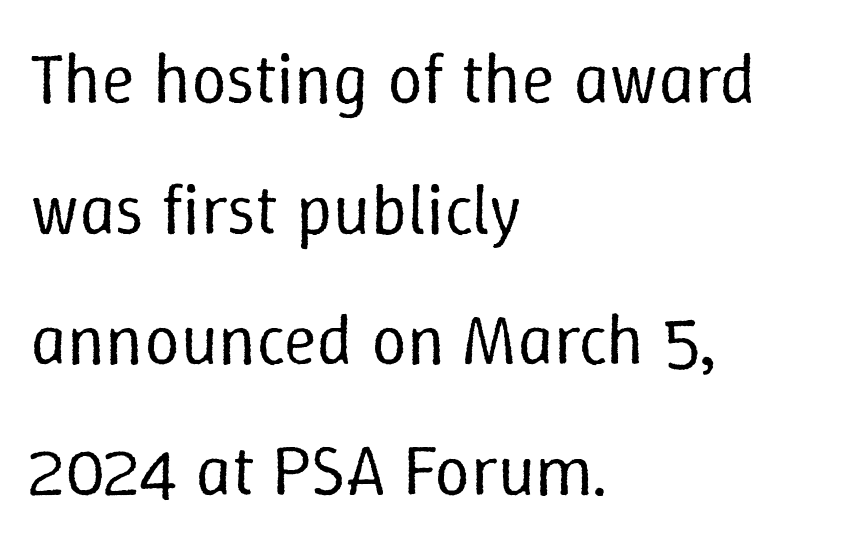
Q: Is the text bold? A: No.
Q: Is the text italic (slanted)? A: No, it is upright.
Q: Is the text underlined? A: No.
Q: How is the paragraph aligned? A: Left-aligned.
Q: Is the spacing between letters normal or unusually wide? A: Normal.
Q: Width (condensed, normal, or wide)? A: Normal.
Q: Stroke contrast? A: Low.
Q: x-height? A: Medium.
Q: Monospaced? A: No.
